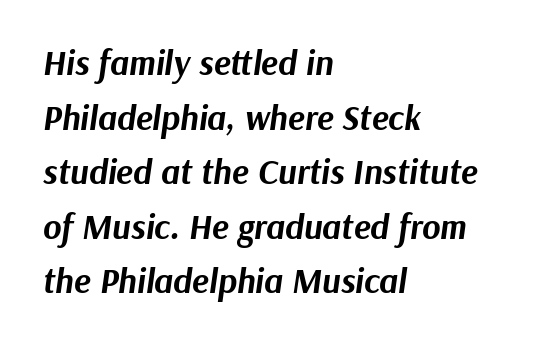
Rendered with sloped, italic letterforms. A typesetter would call this leading conventional body-copy spacing. The letters are bold, with thick, heavy strokes. A student would call this left alignment; a typographer would say flush left, rag right. The face used here is proportionally spaced, like ordinary book or web type. This sample uses plain, unmodified letter spacing.
